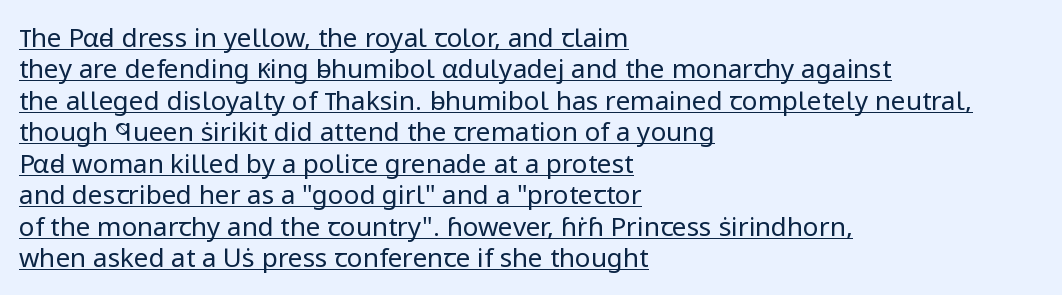
The letters stand straight up with perfectly vertical stems. Weight class: somewhere from thin through regular. This sample carries an underscore along the baseline area. The type is set solid horizontally, with unmodified tracking.
